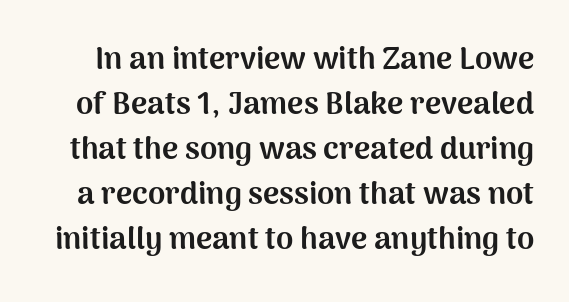
Upright lettering throughout. In terms of leading, this rendering sits right in the middle. Check under the words: just untouched page. The strokes are fattened all the way to bold. Honestly, the letter spacing is just normal — you wouldn't notice it. A sans-serif font was chosen for this passage.
